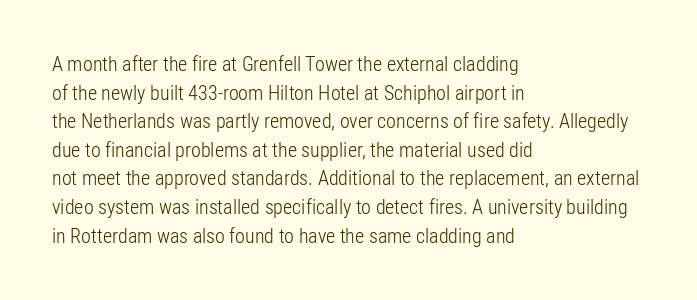
The image shows 20 px text type, upright; set left-aligned, normal line spacing (1.43x), normal letter spacing, not underlined.
